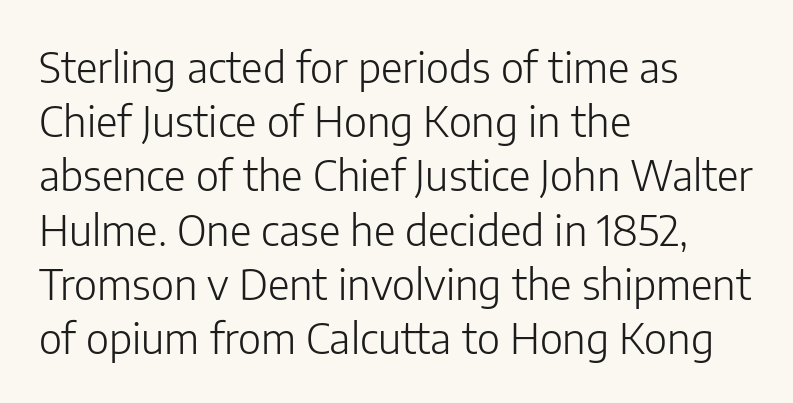
The rag falls on the right side of this text block. Quick note: interline space is typical. Honestly, the letter spacing is just normal — you wouldn't notice it. Each letter's strokes conclude bluntly, with no projecting serifs. Weight: not bold — regular or lighter.
